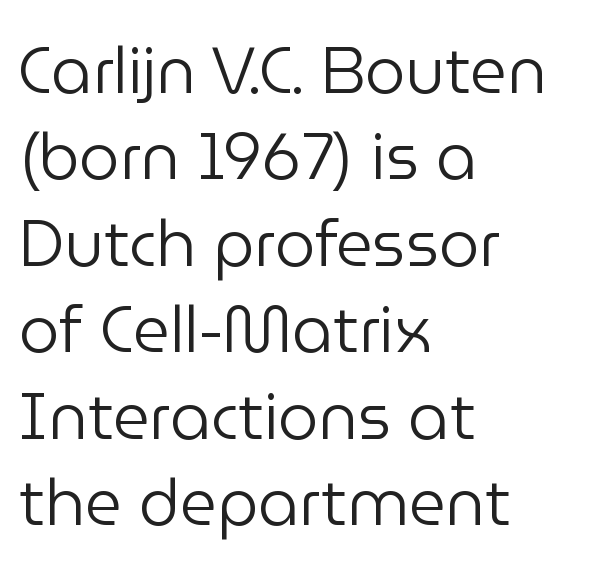
The image shows 64 px regular-weight sans-serif type, upright; set left-aligned, normal line spacing (1.35x), normal letter spacing, not underlined; low stroke contrast and a medium x-height.
